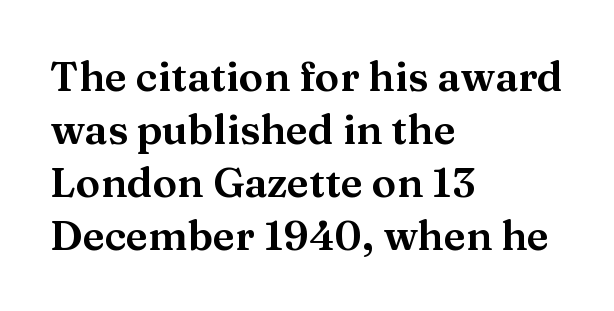
A typesetter would label this face a serif. The specimen omits any rule beneath the text block's lines. Think of a printed novel: that variable character pitch is what you see here. Inter-character spacing is left at the font's built-in metrics. Ordinary non-slanted type is in use. Where is the straight margin? On the left.
